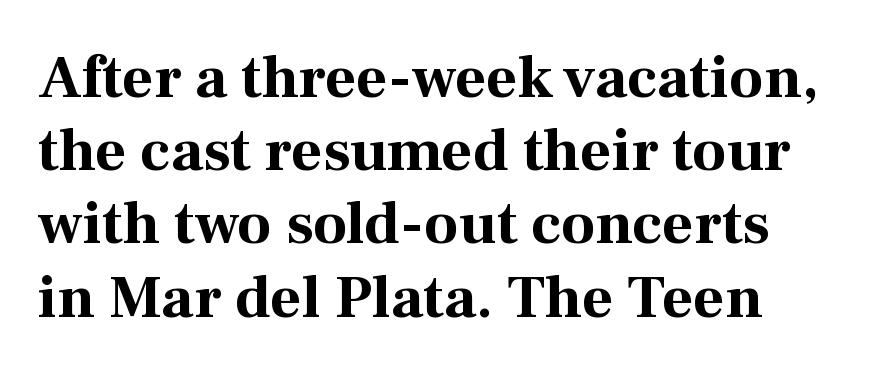
{"serif": "yes", "italic": "no", "bold": "yes", "weight": "bold", "width": "normal", "stroke_contrast": "medium", "x_height": "medium", "monospaced": "no", "underline": "no", "line_spacing_ratio": 1.2, "letter_spacing": "normal", "letter_spacing_em": 0.0, "glyph_px": 61}
